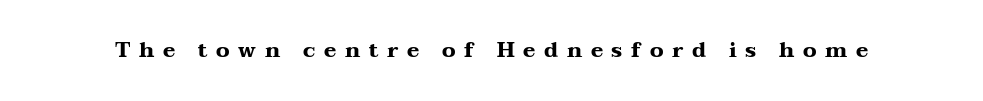
Q: Is the text bold? A: Yes.
Q: Is the text italic (slanted)? A: No, it is upright.
Q: Is the text underlined? A: No.
Q: Is the spacing between letters normal or unusually wide? A: Unusually wide.
